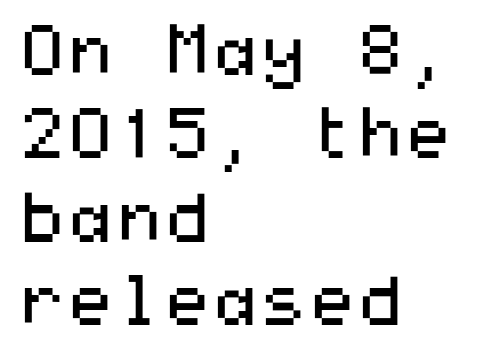
Q: Is the text bold? A: No.
Q: Is the text italic (slanted)? A: No, it is upright.
Q: Is the typeface a serif or a sans-serif typeface? A: Sans-serif.
Q: Is the text underlined? A: No.
Q: How is the paragraph aligned? A: Left-aligned.
Q: Is the spacing between letters normal or unusually wide? A: Normal.
Q: Width (condensed, normal, or wide)? A: Wide.
Q: Stroke contrast? A: Medium.
Q: x-height? A: Medium.
